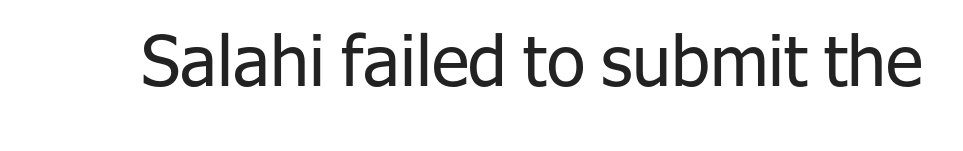
{"serif": "no", "italic": "no", "bold": "no", "weight": "regular", "width": "normal", "stroke_contrast": "low", "x_height": "medium", "monospaced": "no", "underline": "no", "letter_spacing": "normal", "letter_spacing_em": 0.0, "glyph_px": 70}
